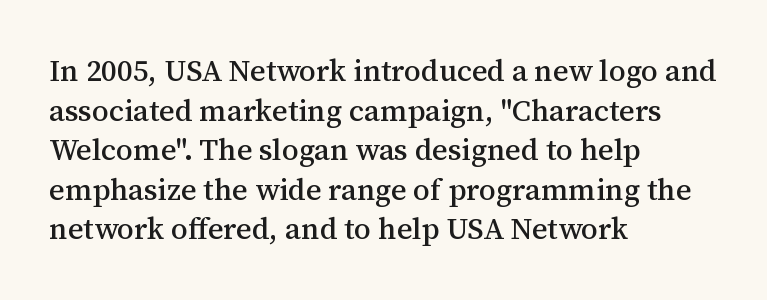
{"serif": "yes", "italic": "no", "width": "normal", "stroke_contrast": "medium", "x_height": "medium", "monospaced": "no", "underline": "no", "align": "left", "line_spacing": "normal", "line_spacing_ratio": 1.32, "letter_spacing": "normal", "letter_spacing_em": 0.0, "glyph_px": 30}
